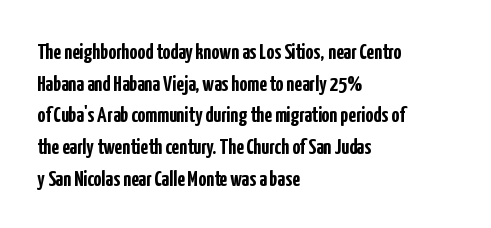
Beneath every word, the page is bare. Successive baselines arrive at the customary interval. It's the straight-up-and-down kind of type. Which margin do the lines hug? The left one — the right edge is uneven. Thick stems and heavy bowls — unmistakably bold.
